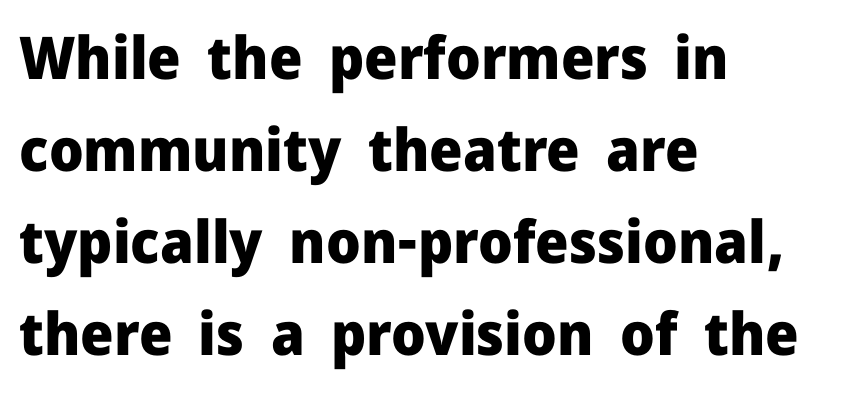
{"serif": "no", "italic": "no", "bold": "yes", "weight": "heavy", "width": "normal", "stroke_contrast": "low", "x_height": "medium", "monospaced": "no", "underline": "no", "align": "left", "line_spacing": "normal", "line_spacing_ratio": 1.56, "letter_spacing": "normal", "letter_spacing_em": 0.0, "glyph_px": 59}
